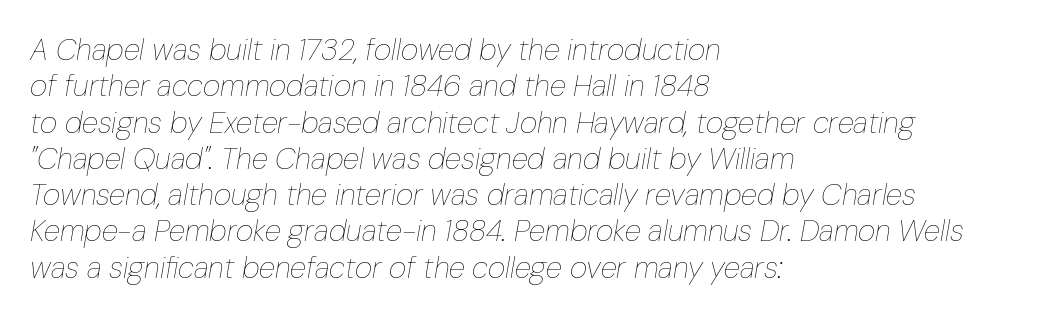
{"italic": "yes", "lean": "right", "slant_degrees": 10, "bold": "no", "weight": "thin", "width": "condensed", "stroke_contrast": "low", "x_height": "medium", "monospaced": "no", "underline": "no", "align": "left", "line_spacing_ratio": 1.21, "letter_spacing": "normal", "letter_spacing_em": 0.0, "glyph_px": 30}
